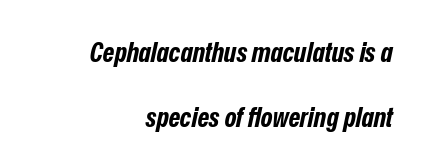
Q: Is the text bold? A: Yes.
Q: Is the text italic (slanted)? A: Yes, it leans right by about 12 degrees.
Q: Is the text underlined? A: No.
Q: How is the paragraph aligned? A: Right-aligned.
Q: Is the spacing between letters normal or unusually wide? A: Normal.
Q: Is the spacing between lines tight, normal or loose? A: Loose.
Q: Width (condensed, normal, or wide)? A: Condensed.
Q: Stroke contrast? A: Low.
Q: x-height? A: Medium.
Q: Monospaced? A: No.
